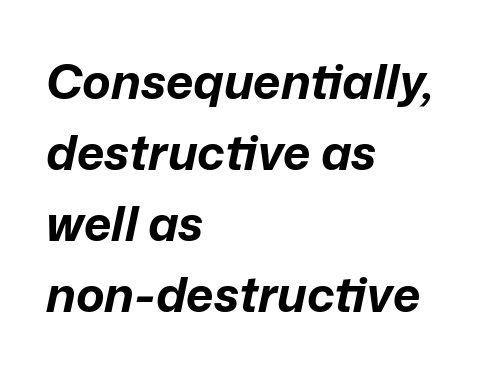
Spacing between characters is what you'd get straight out of the box. Horizontally, the lines are justified to the leading edge only. Successive baselines arrive at the customary interval. The face used here is proportionally spaced, like ordinary book or web type. Weight: bold. Descenders hang freely into open space.
